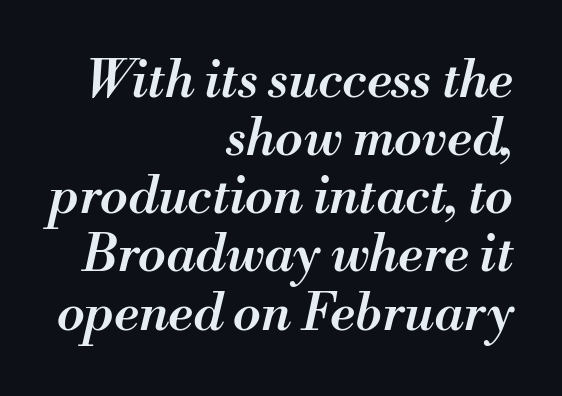
Standard letterfit; no display-style spreading of the glyphs. Would a proofreader flag this as italicized? Yes. One glance says dense: line gaps are narrower than usual. These lines are set flush right with a ragged left edge. Notice the strokes are somewhat thickened but not fully heavy: this is a semibold.
